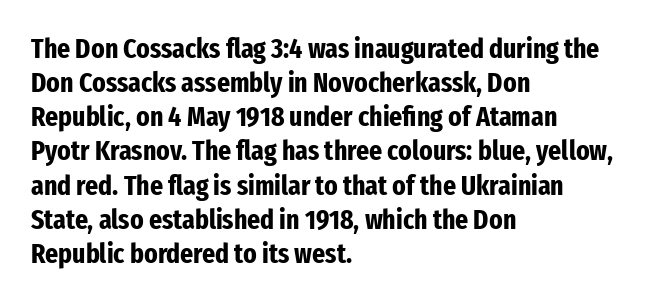
Q: Is the text bold? A: Yes.
Q: Is the text italic (slanted)? A: No, it is upright.
Q: Is the typeface a serif or a sans-serif typeface? A: Sans-serif.
Q: Is the text underlined? A: No.
Q: How is the paragraph aligned? A: Left-aligned.
Q: Is the spacing between letters normal or unusually wide? A: Normal.
Q: Width (condensed, normal, or wide)? A: Condensed.
Q: Stroke contrast? A: Low.
Q: x-height? A: Medium.
Q: Monospaced? A: No.
